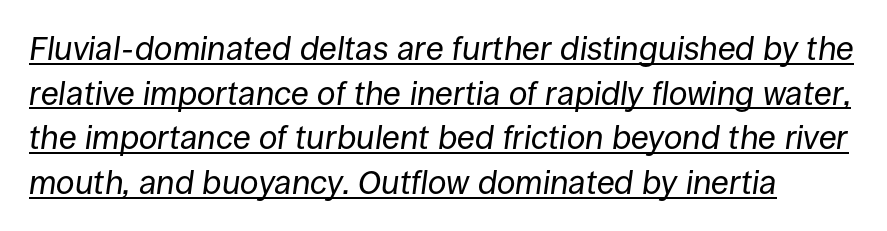
{"italic": "yes", "lean": "right", "slant_degrees": 8, "bold": "no", "weight": "regular", "width": "normal", "stroke_contrast": "low", "x_height": "large", "monospaced": "no", "underline": "yes", "line_spacing": "normal", "line_spacing_ratio": 1.35, "letter_spacing": "normal", "letter_spacing_em": 0.0, "glyph_px": 33}
